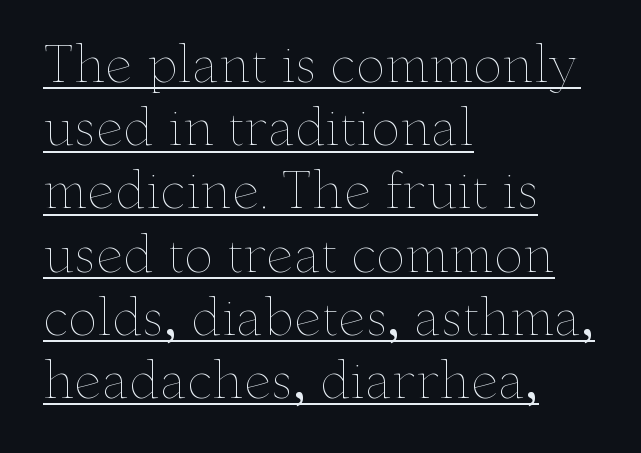
{"italic": "no", "bold": "no", "weight": "thin", "width": "wide", "stroke_contrast": "low", "x_height": "small", "monospaced": "no", "underline": "yes", "align": "left", "line_spacing": "normal", "line_spacing_ratio": 1.29, "letter_spacing": "normal", "letter_spacing_em": 0.0, "glyph_px": 49}
